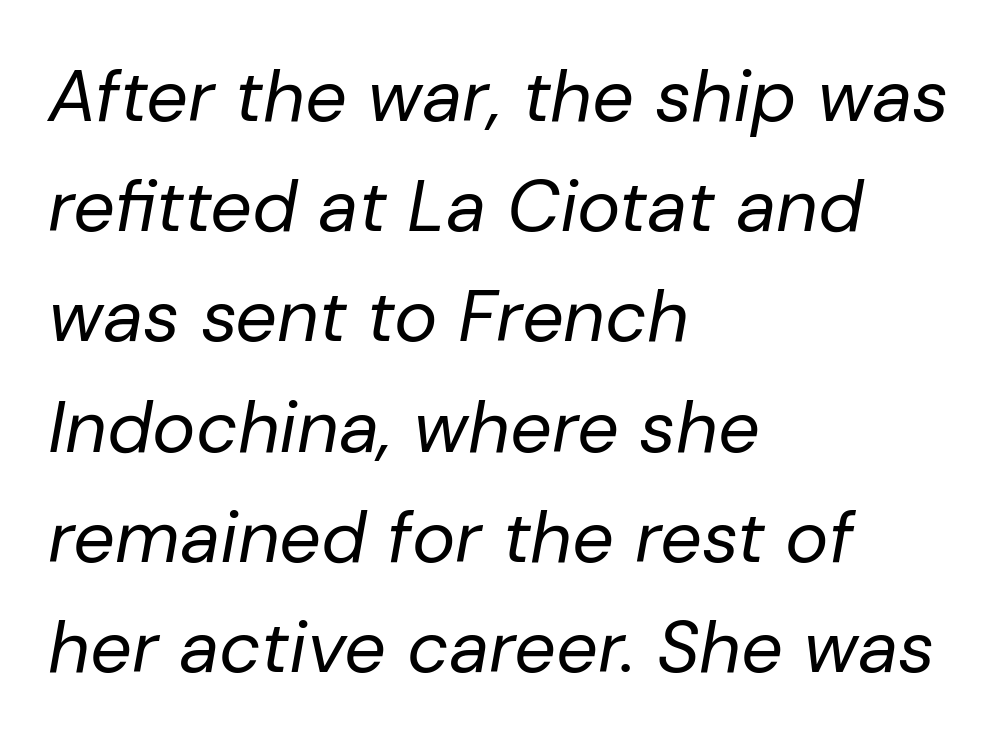
{"italic": "yes", "lean": "right", "slant_degrees": 10, "bold": "no", "weight": "regular", "width": "normal", "stroke_contrast": "low", "x_height": "medium", "monospaced": "no", "underline": "no", "align": "left", "line_spacing": "normal", "line_spacing_ratio": 1.51, "letter_spacing": "normal", "letter_spacing_em": 0.0, "glyph_px": 73}
